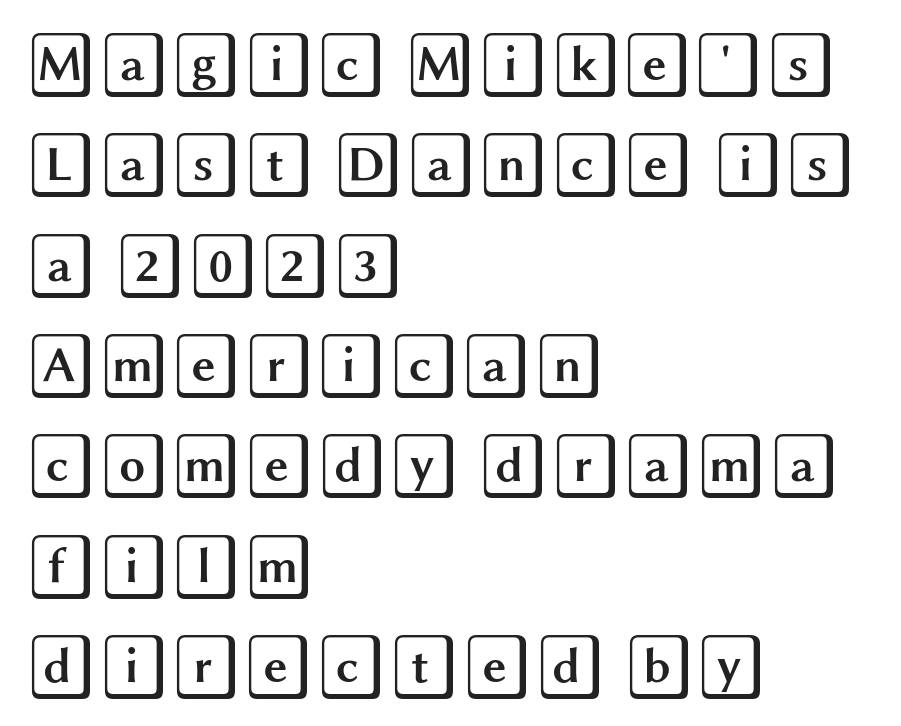
The image shows 66 px wide type, upright; set left-aligned, normal line spacing (1.52x), normal letter spacing, not underlined; a large x-height.
